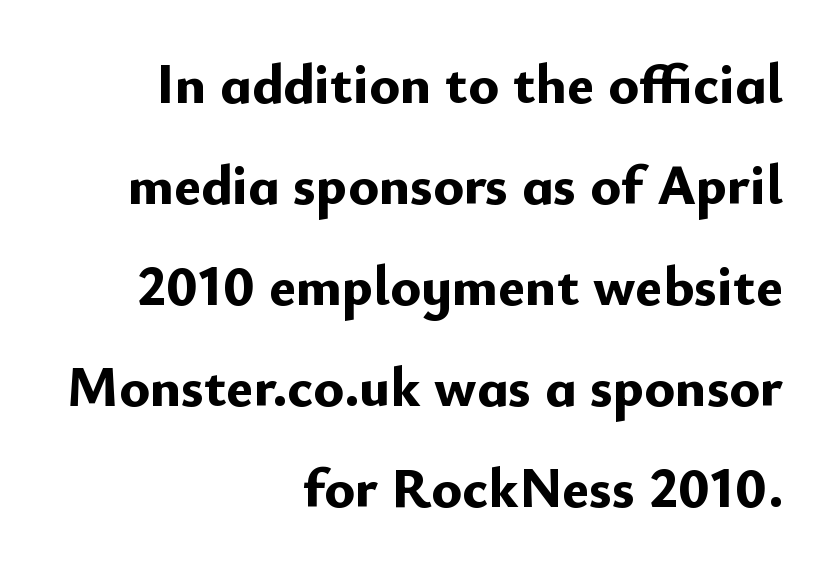
The letters carry no serifs — their stems end cleanly without finishing strokes. These lines are rendered in a variable-pitch font. Reading down the block, your eye finds every line finishing at a fixed right position. Upright lettering throughout. The characters look thick and weighty, a clear bold. Words float on clear page, feet unadorned.
